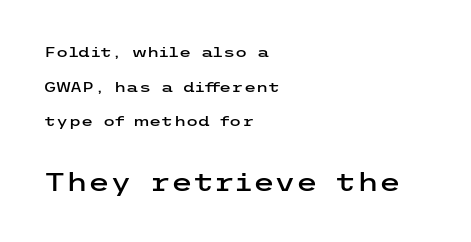
The tracking reads as untouched default to a designer's eye. The line-height multiplier appears high, well above default. Reading top to bottom, the characters get bigger at the block break. Descenders are the only things crossing below the line. A classic flush-left, rag-right setting is used for this passage.
